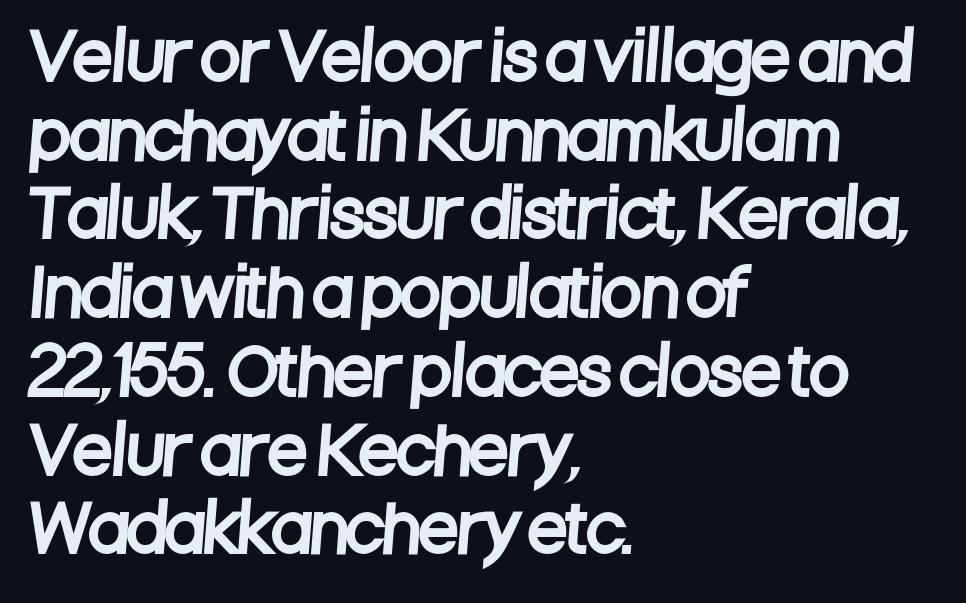
The glyphs in this specimen are sans serif. Only glyphs here, with clear space below each row. These lines are set flush left with a ragged right edge. Students, note that the glyphs here touch the page at normal intervals.
